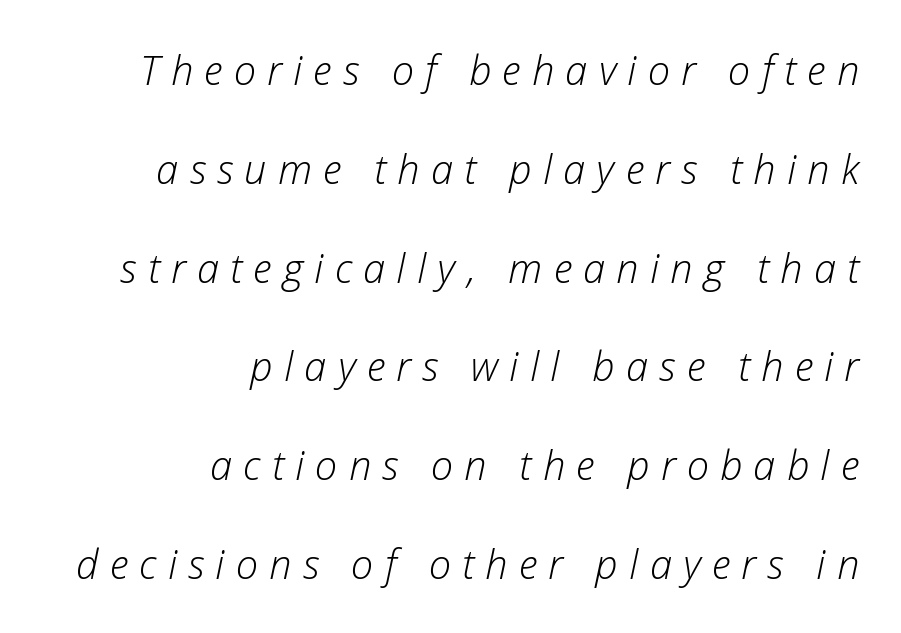
{"italic": "yes", "lean": "right", "slant_degrees": 12, "bold": "no", "weight": "light", "width": "normal", "stroke_contrast": "low", "x_height": "medium", "monospaced": "no", "underline": "no", "align": "right", "line_spacing": "loose", "line_spacing_ratio": 2.47, "letter_spacing": "wide", "letter_spacing_em": 0.28, "glyph_px": 40}
